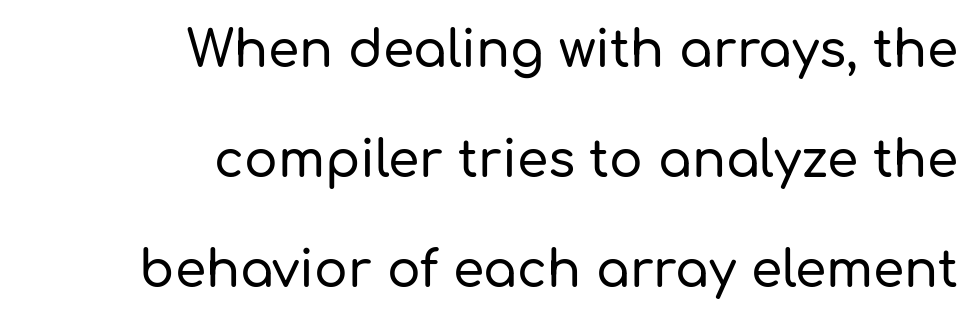
The image shows 50 px sans-serif type, upright; set right-aligned, loose line spacing (2.2x), normal letter spacing, not underlined; low stroke contrast and a medium x-height.
